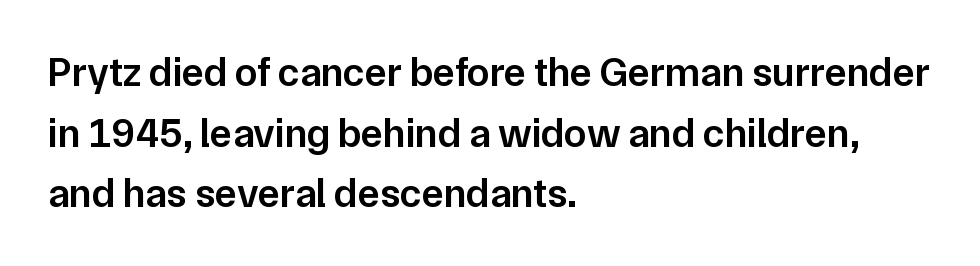
The image shows 41 px semibold sans-serif type, upright; set left-aligned, normal line spacing (1.48x), normal letter spacing, not underlined; low stroke contrast and a medium x-height.
